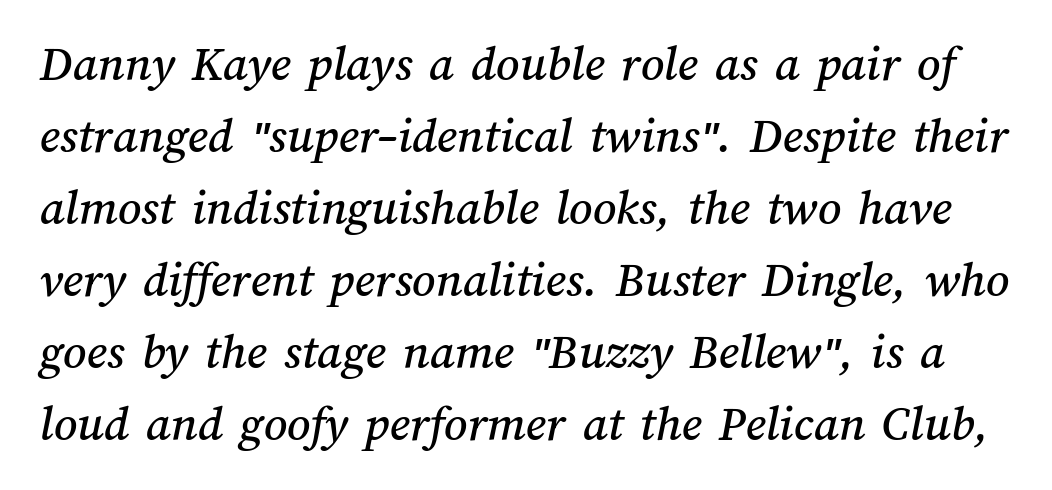
{"width": "normal", "stroke_contrast": "medium", "x_height": "medium", "monospaced": "no", "underline": "no", "line_spacing": "normal", "line_spacing_ratio": 1.41, "letter_spacing": "normal", "letter_spacing_em": 0.0, "glyph_px": 51}
